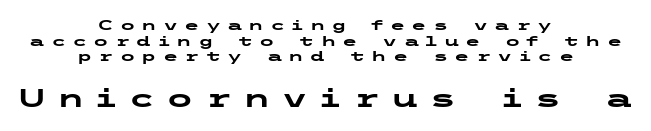
{"italic": "no", "bold": "yes", "underline": "no", "align": "center", "line_spacing": "tight", "line_spacing_ratio": 1.12, "letter_spacing": "wide", "letter_spacing_em": 0.43, "larger_block": "second", "size_ratio": 1.79, "glyph_px": 25}
